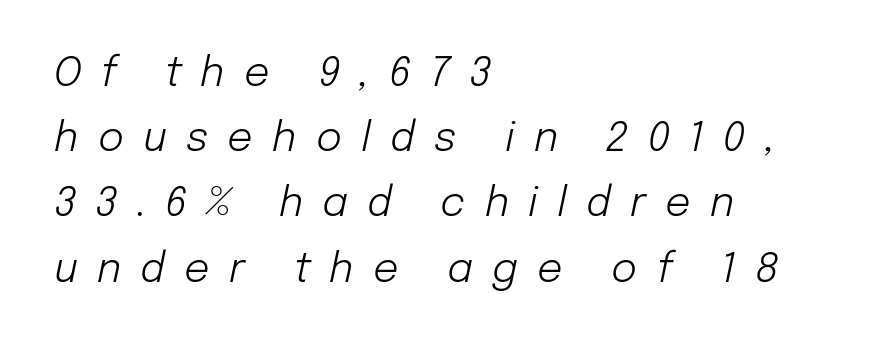
Q: Is the text bold? A: No.
Q: Is the text italic (slanted)? A: Yes, it leans right by about 12 degrees.
Q: Is the text underlined? A: No.
Q: How is the paragraph aligned? A: Left-aligned.
Q: Is the spacing between letters normal or unusually wide? A: Unusually wide.
Q: Is the spacing between lines tight, normal or loose? A: Normal.
Q: Width (condensed, normal, or wide)? A: Normal.
Q: Stroke contrast? A: Low.
Q: x-height? A: Medium.
Q: Monospaced? A: No.
